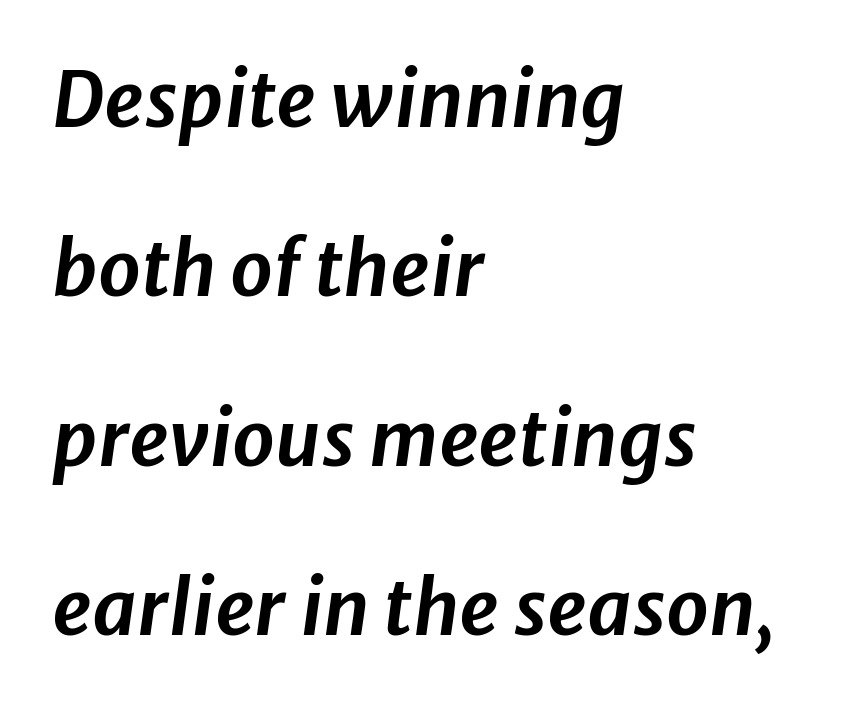
The image shows 76 px text type, italic (leaning right); set left-aligned, loose line spacing (2.23x), normal letter spacing, not underlined; low stroke contrast and a medium x-height.
